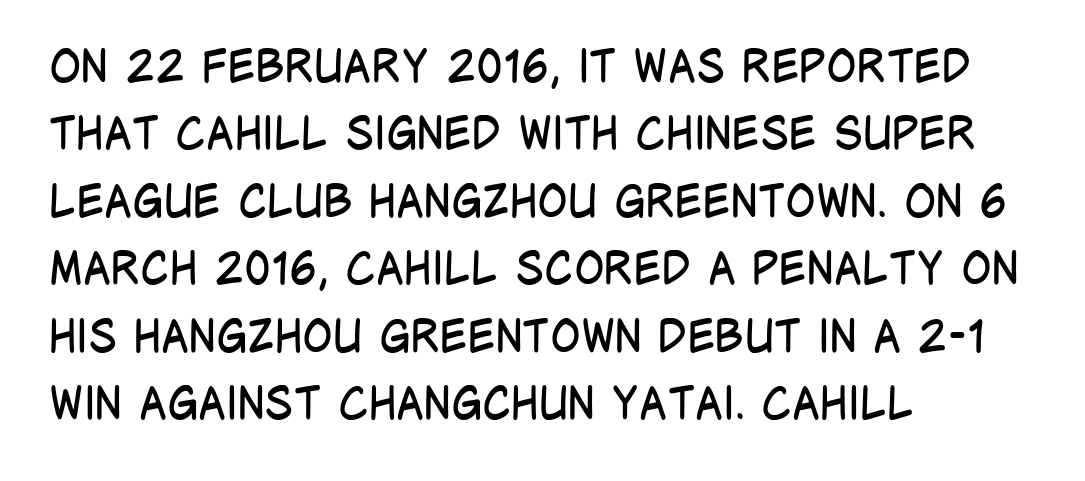
Q: Is the text bold? A: No.
Q: Is the text italic (slanted)? A: No, it is upright.
Q: Is the typeface a serif or a sans-serif typeface? A: Sans-serif.
Q: Is the text underlined? A: No.
Q: How is the paragraph aligned? A: Left-aligned.
Q: Is the spacing between letters normal or unusually wide? A: Normal.
Q: Is the spacing between lines tight, normal or loose? A: Normal.
Q: Width (condensed, normal, or wide)? A: Condensed.
Q: Stroke contrast? A: Low.
Q: x-height? A: Large.
Q: Monospaced? A: No.
